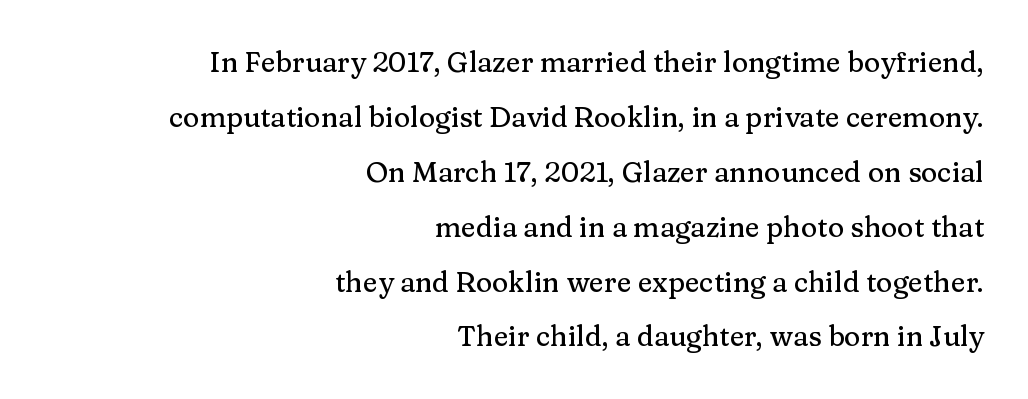
The letters stand upright; this is a roman face. Every row of glyphs terminates at an identical x-position on the right. Line spacing here is loose. Each letter's strokes conclude with small projecting serifs. Underline: absent.
